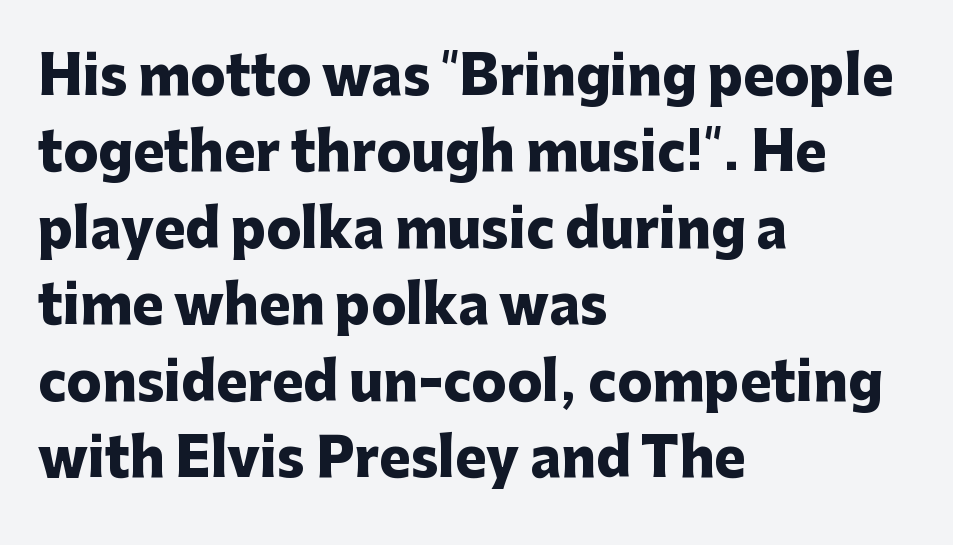
As a designer I'd log this as weight 700, bold. The foot of each line stays bare and open. Stroke terminals: plain, sans-serif. These lines are rendered in a variable-pitch font. Spacing between characters is what you'd get straight out of the box.
